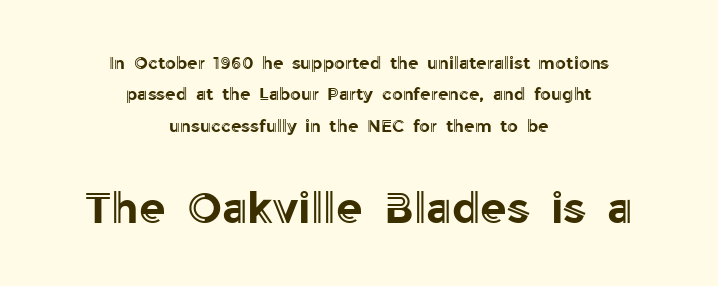
The image shows 43 px text type, upright; set centered, line spacing 1.85x, normal letter spacing, not underlined; the second (bottom) block is 2.53x larger; a medium x-height.
